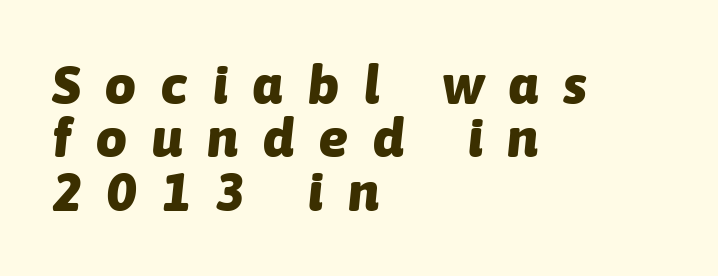
The letters are bold, with thick, heavy strokes. Proportional: the letters do not fall into vertical columns. The letterforms stand isolated, each surrounded by extra space. In CSS terms this would be text-align: left.
